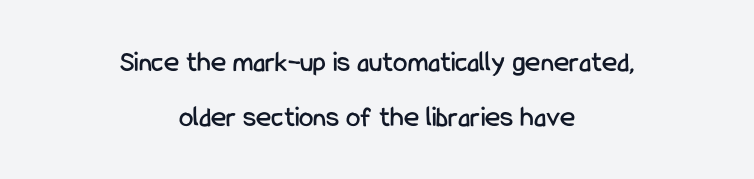
Rule under the text: the space is simply empty. Line starts and ends both wander, symmetrically. The letters advance in unequal steps, a hallmark of proportional type. The designer went with a sans here, leaving each stem footless. These lines were composed using upright roman letters.
